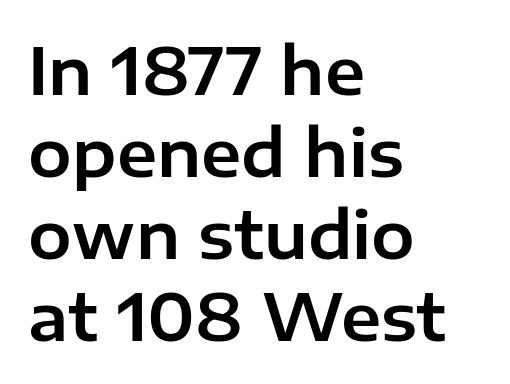
Each word holds together tightly as a unit, with standard inter-letter gaps. Has an underline been added? It has not. This is sans-serif lettering, the kind often seen on screens and signage. Posture: vertical. What's the leading like? Ordinary, nothing unusual. Notice how the passage keeps a crisp vertical edge on the left only.
